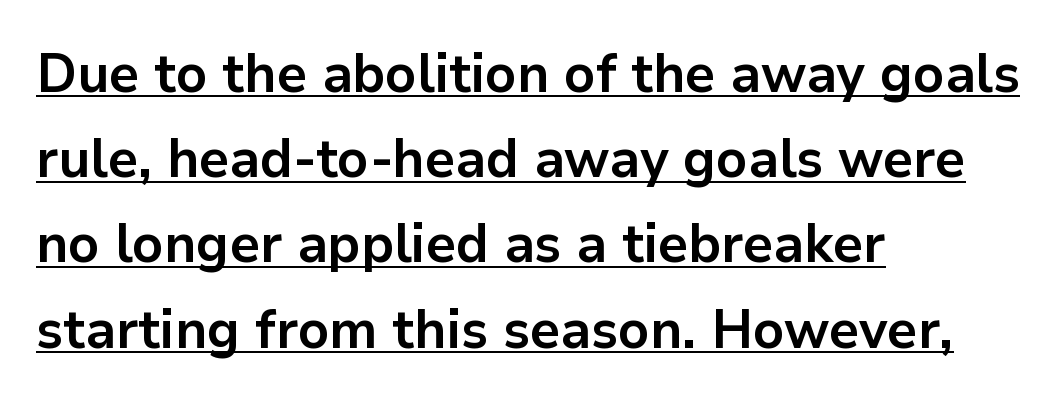
The image shows 55 px bold sans-serif type, upright; set left-aligned, normal line spacing (1.55x), normal letter spacing, underlined; low stroke contrast and a medium x-height.
